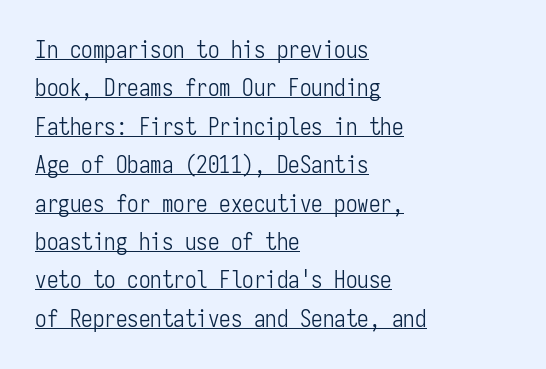
{"italic": "no", "bold": "no", "underline": "yes", "align": "left", "line_spacing": "normal", "line_spacing_ratio": 1.67, "letter_spacing": "normal", "letter_spacing_em": 0.0, "glyph_px": 23}
